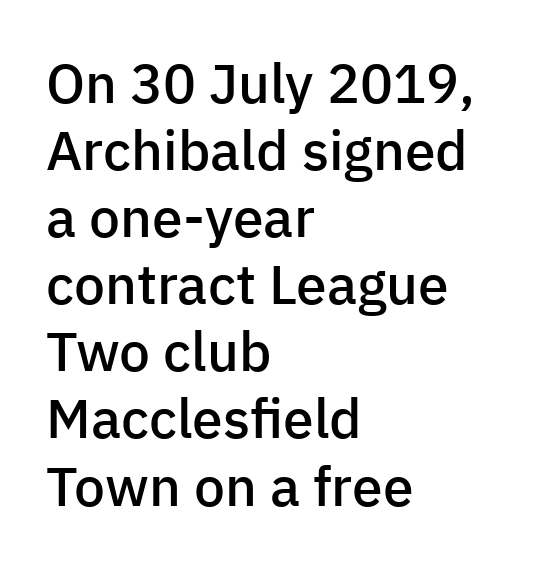
{"serif": "no", "italic": "no", "bold": "semi", "weight": "semibold", "width": "normal", "stroke_contrast": "low", "x_height": "medium", "monospaced": "no", "underline": "no", "align": "left", "line_spacing_ratio": 1.22, "letter_spacing": "normal", "letter_spacing_em": 0.0, "glyph_px": 55}
